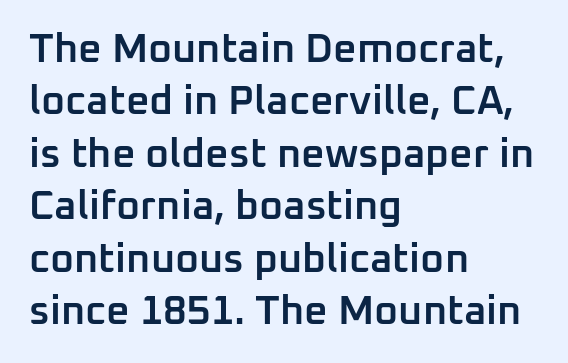
Q: Is the text bold? A: Semi-bold.
Q: Is the text italic (slanted)? A: No, it is upright.
Q: Is the typeface a serif or a sans-serif typeface? A: Sans-serif.
Q: Is the text underlined? A: No.
Q: How is the paragraph aligned? A: Left-aligned.
Q: Is the spacing between letters normal or unusually wide? A: Normal.
Q: Is the spacing between lines tight, normal or loose? A: Normal.
Q: Width (condensed, normal, or wide)? A: Normal.
Q: Stroke contrast? A: Low.
Q: x-height? A: Medium.
Q: Monospaced? A: No.
